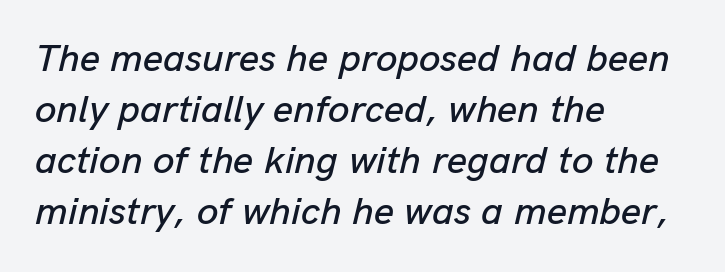
Beneath every word, the page is bare. Notice how descenders clear the ascenders below comfortably — that's standard leading. This sample uses an oblique cut, with every glyph tilted off the vertical. These lines stack with their left ends in a neat column. A typesetter would call this proportional, since set widths differ per character.
